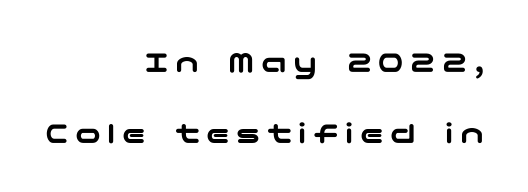
{"serif": "no", "italic": "no", "width": "wide", "stroke_contrast": "low", "x_height": "medium", "underline": "no", "align": "right", "line_spacing": "loose", "line_spacing_ratio": 2.21, "letter_spacing": "wide", "letter_spacing_em": 0.21, "glyph_px": 32}
